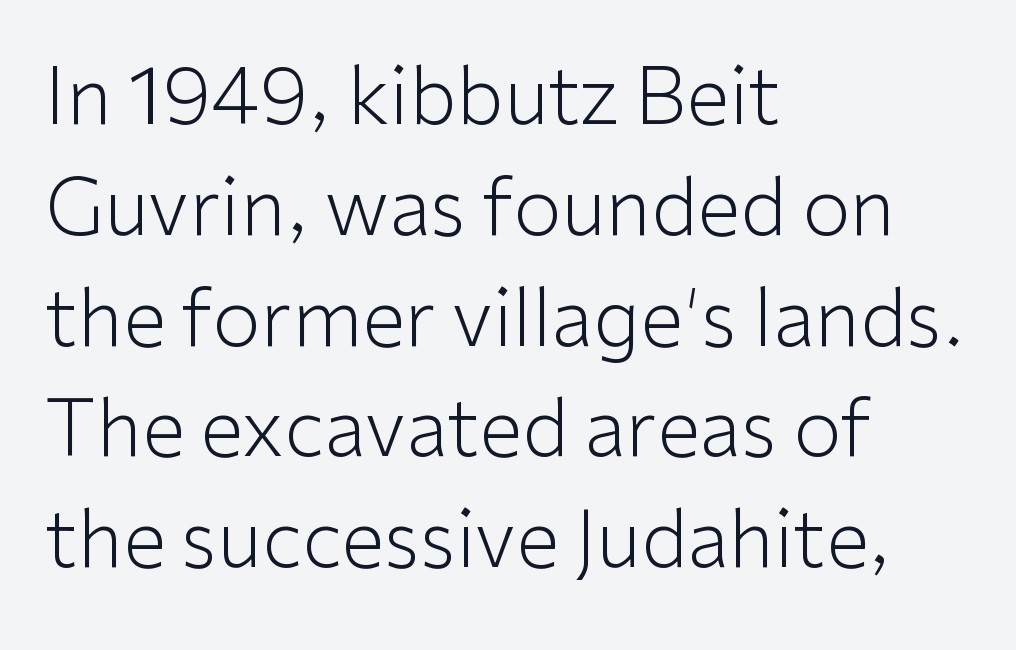
The image shows 78 px light sans-serif type, upright; set left-aligned, normal line spacing (1.42x), normal letter spacing, not underlined; low stroke contrast and a medium x-height.
